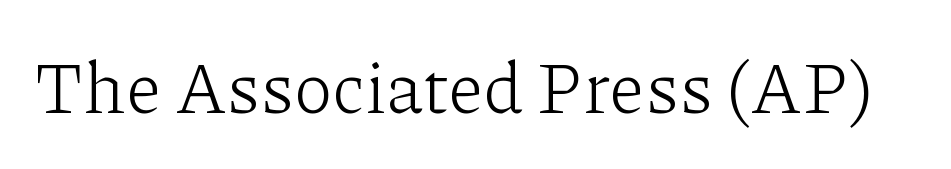
Posture: upright roman. The letterforms sit at book weight or below. Inter-character spacing is left at the font's built-in metrics. Looks like regular typesetting: each glyph gets only the width it needs. I'd call this a serif setting — the letters wear small feet.
